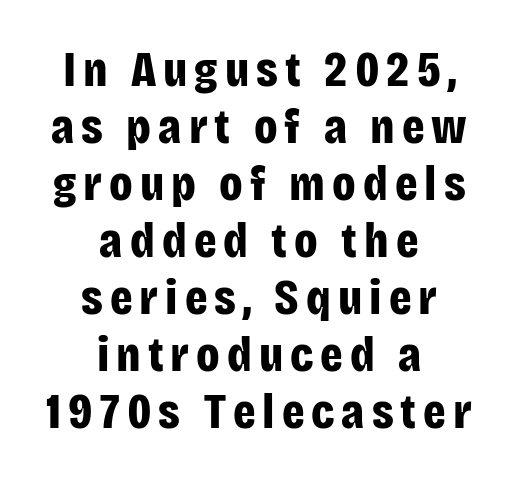
{"serif": "no", "italic": "no", "bold": "yes", "weight": "bold", "width": "condensed", "stroke_contrast": "low", "x_height": "large", "monospaced": "no", "underline": "no", "align": "center", "line_spacing": "tight", "line_spacing_ratio": 1.14, "glyph_px": 50}
